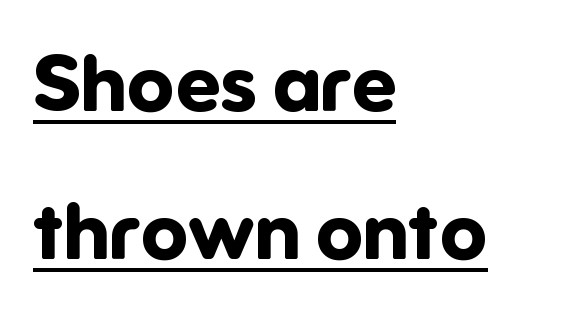
{"serif": "no", "italic": "no", "bold": "yes", "weight": "bold", "width": "normal", "stroke_contrast": "low", "x_height": "medium", "monospaced": "no", "underline": "yes", "align": "left", "line_spacing_ratio": 1.87, "letter_spacing": "normal", "letter_spacing_em": 0.0, "glyph_px": 79}
